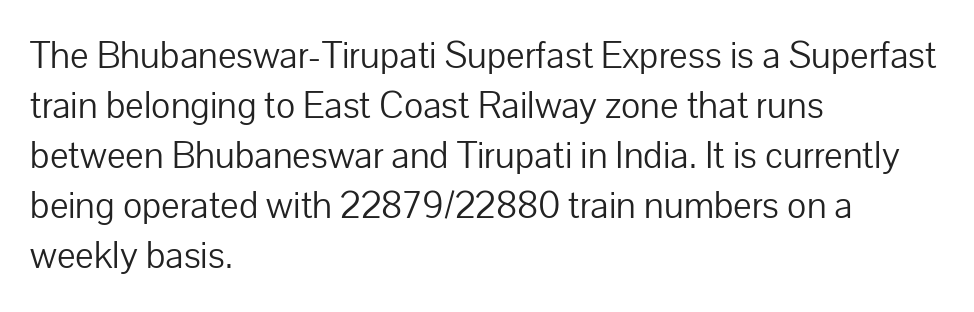
{"serif": "no", "italic": "no", "bold": "no", "weight": "light", "width": "normal", "stroke_contrast": "low", "x_height": "medium", "monospaced": "no", "underline": "no", "align": "left", "line_spacing": "normal", "line_spacing_ratio": 1.28, "letter_spacing": "normal", "letter_spacing_em": 0.0, "glyph_px": 39}
